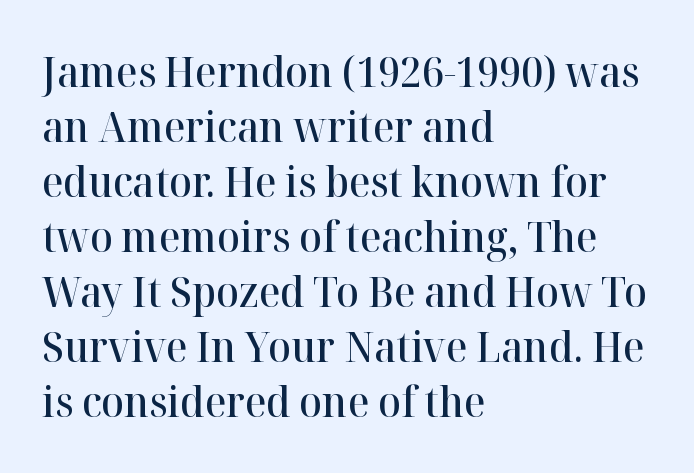
{"serif": "yes", "italic": "no", "bold": "semi", "weight": "semibold", "width": "normal", "stroke_contrast": "high", "x_height": "medium", "monospaced": "no", "underline": "no", "align": "left", "line_spacing": "normal", "line_spacing_ratio": 1.31, "letter_spacing": "normal", "letter_spacing_em": 0.0, "glyph_px": 42}
